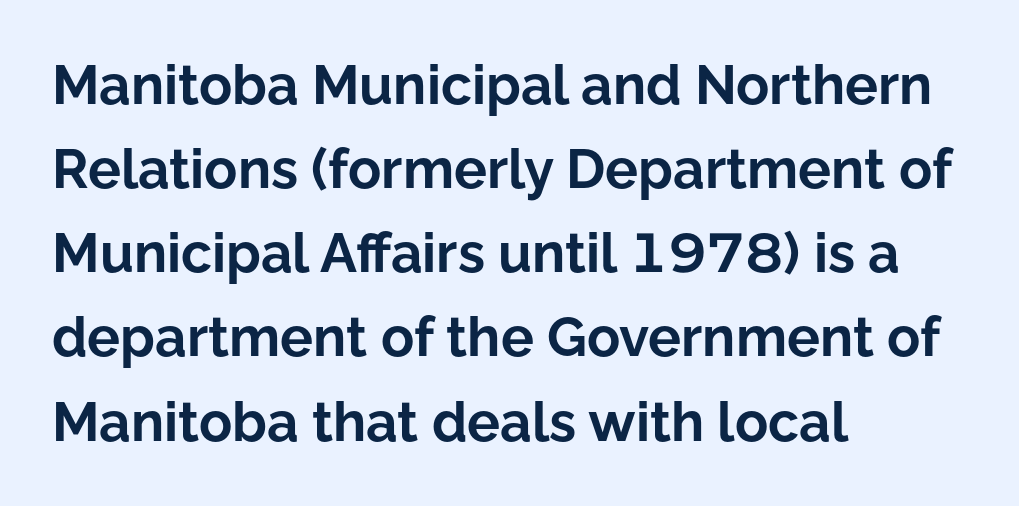
{"serif": "no", "italic": "no", "bold": "yes", "weight": "bold", "width": "normal", "stroke_contrast": "low", "x_height": "medium", "monospaced": "no", "underline": "no", "align": "left", "line_spacing": "normal", "line_spacing_ratio": 1.53, "letter_spacing": "normal", "letter_spacing_em": 0.0, "glyph_px": 55}
